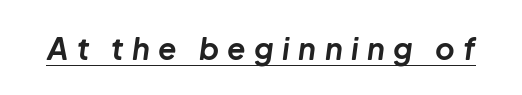
The image shows 30 px bold type, italic (leaning right); set unusually wide letter spacing (+0.28 em), underlined; low stroke contrast and a medium x-height.
